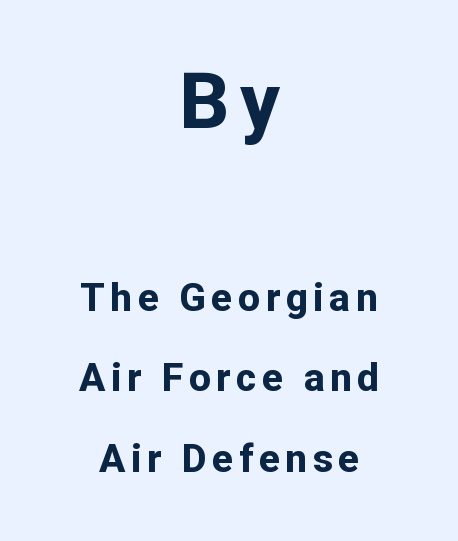
{"serif": "no", "italic": "no", "bold": "yes", "weight": "bold", "width": "normal", "stroke_contrast": "low", "x_height": "medium", "monospaced": "no", "underline": "no", "align": "center", "line_spacing": "loose", "line_spacing_ratio": 2.06, "larger_block": "first", "size_ratio": 2.0, "glyph_px": 78}
